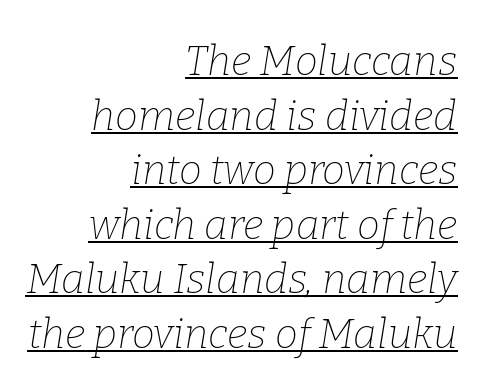
Nobody touched the tracking dial on this one. Think of a printed novel: that variable character pitch is what you see here. Alignment: flush right. The text was rendered using a seriffed face with decorative stroke endings.
